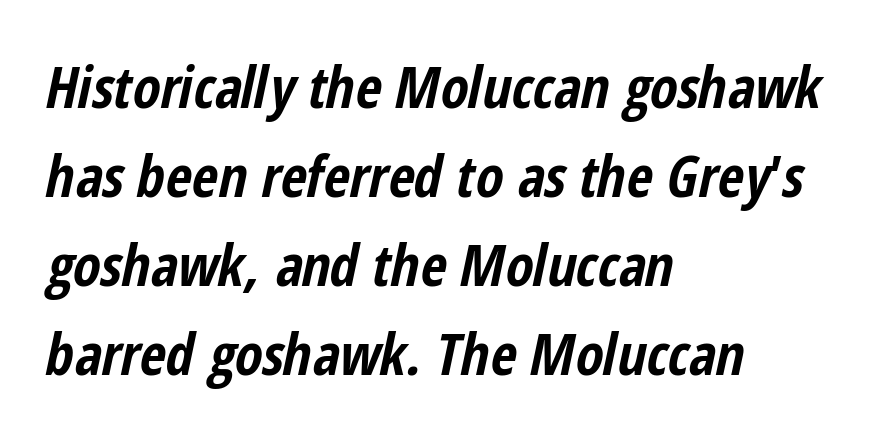
Q: Is the text bold? A: Yes.
Q: Is the text italic (slanted)? A: Yes, it leans right by about 12 degrees.
Q: Is the text underlined? A: No.
Q: How is the paragraph aligned? A: Left-aligned.
Q: Is the spacing between letters normal or unusually wide? A: Normal.
Q: Is the spacing between lines tight, normal or loose? A: Normal.
Q: Width (condensed, normal, or wide)? A: Condensed.
Q: Stroke contrast? A: Low.
Q: x-height? A: Medium.
Q: Monospaced? A: No.
